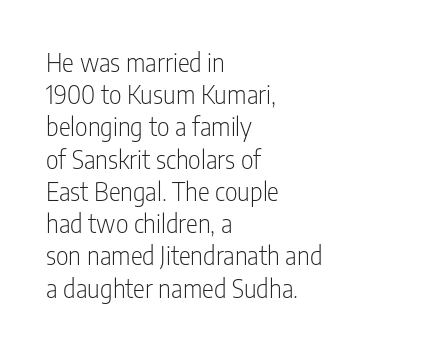
The image shows 25 px text type, upright; set left-aligned, normal line spacing (1.29x), normal letter spacing, not underlined.
